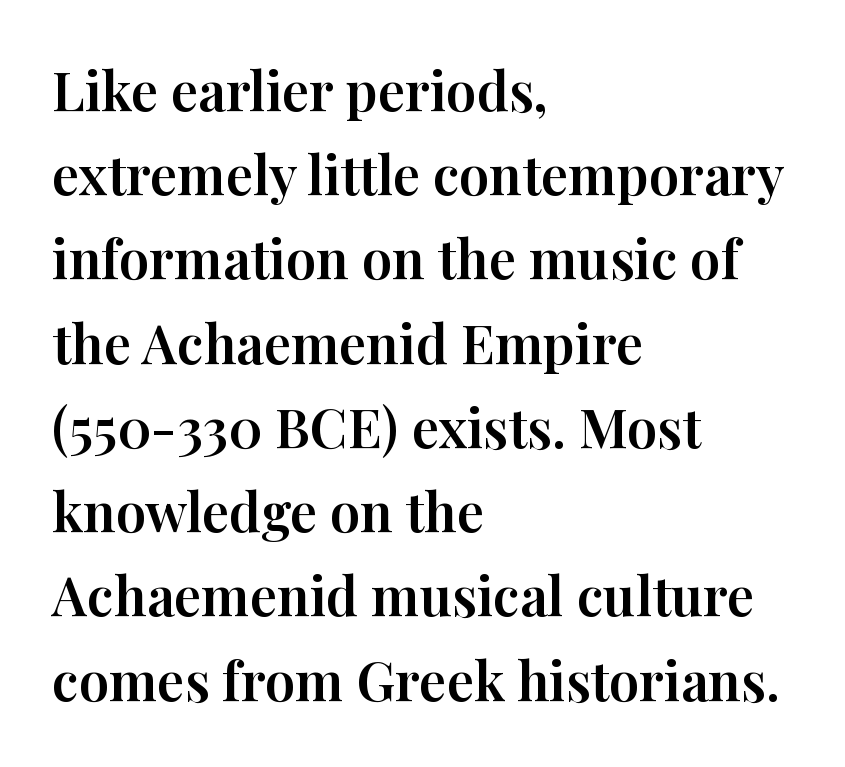
{"serif": "yes", "italic": "no", "width": "normal", "stroke_contrast": "high", "x_height": "medium", "monospaced": "no", "underline": "no", "align": "left", "line_spacing": "normal", "line_spacing_ratio": 1.56, "letter_spacing": "normal", "letter_spacing_em": 0.0, "glyph_px": 54}
